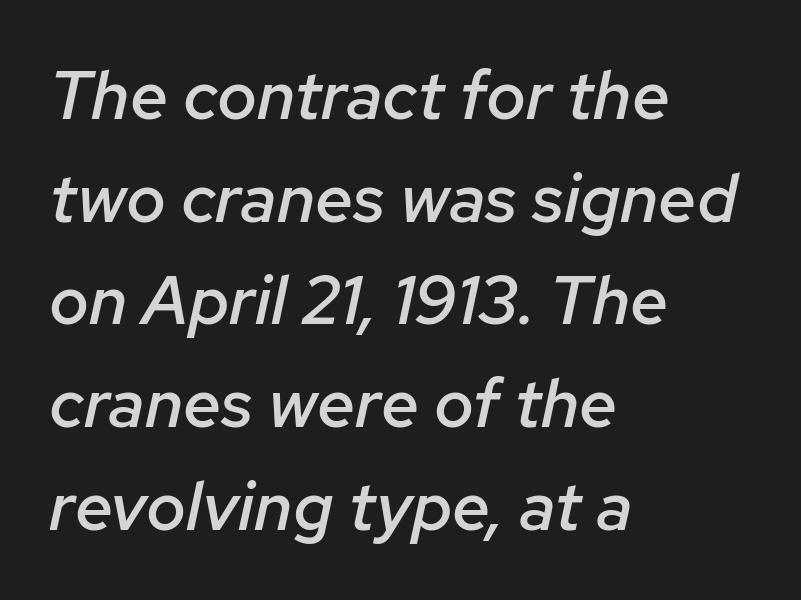
The image shows 68 px semibold type, italic (leaning right); set left-aligned, normal line spacing (1.51x), normal letter spacing, not underlined; low stroke contrast and a medium x-height.
